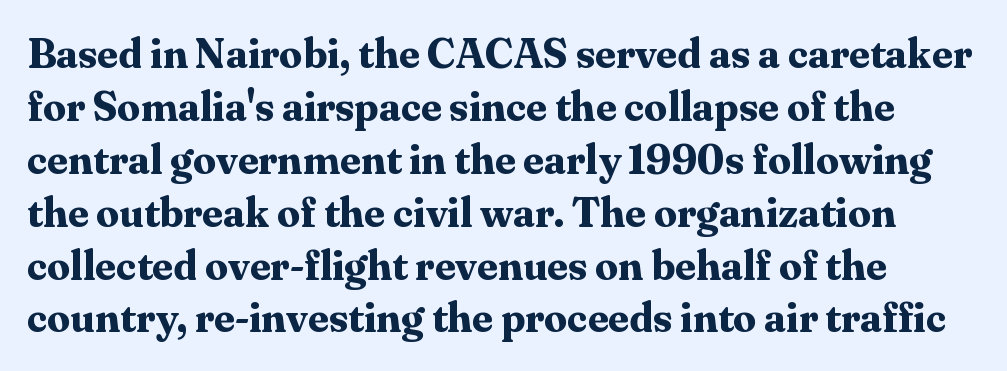
Anything drawn beneath the words? Only blank space. Words appear dense and cohesive because spacing is normal. You'd pick this weight for a headline — it's a proper bold. The passage shown is typed in a proportional face where columns would drift.
